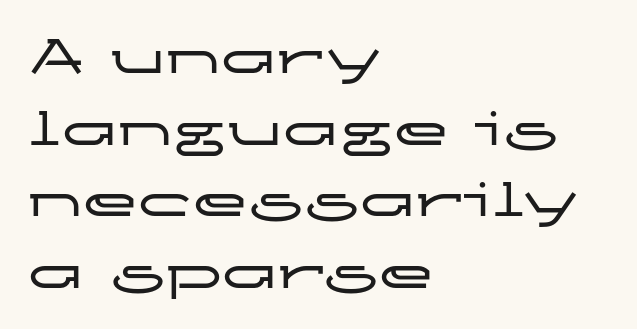
The image shows 56 px wide sans-serif type, upright; set left-aligned, normal line spacing (1.28x), normal letter spacing, not underlined; low stroke contrast and a medium x-height.
